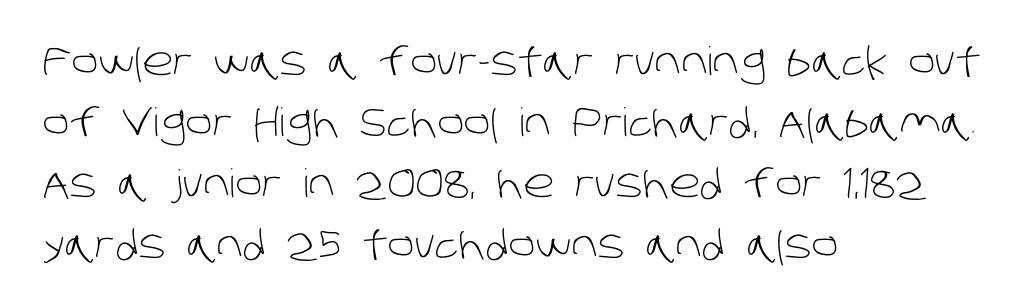
{"serif": "no", "bold": "no", "weight": "light", "width": "normal", "stroke_contrast": "low", "x_height": "large", "monospaced": "no", "underline": "no", "align": "left", "line_spacing": "normal", "line_spacing_ratio": 1.56, "letter_spacing": "normal", "letter_spacing_em": 0.0, "glyph_px": 39}
